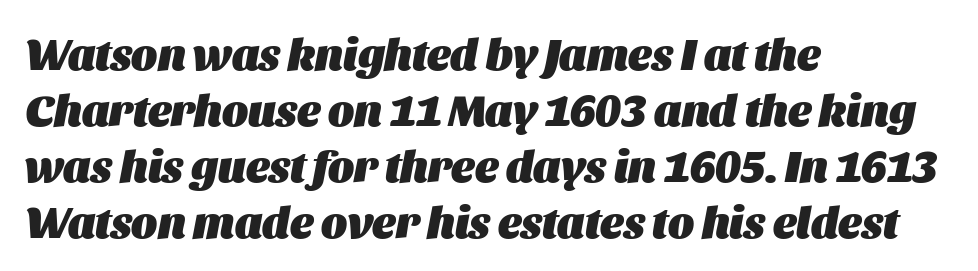
{"italic": "yes", "lean": "right", "slant_degrees": 11, "bold": "yes", "weight": "heavy", "width": "normal", "stroke_contrast": "medium", "x_height": "large", "monospaced": "no", "underline": "no", "align": "left", "line_spacing": "normal", "line_spacing_ratio": 1.27, "letter_spacing": "normal", "letter_spacing_em": 0.0, "glyph_px": 44}
